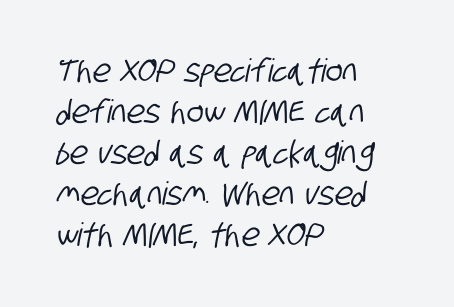
{"serif": "no", "width": "condensed", "stroke_contrast": "low", "x_height": "large", "monospaced": "no", "underline": "no", "align": "left", "line_spacing": "normal", "line_spacing_ratio": 1.28, "letter_spacing": "normal", "letter_spacing_em": 0.0, "glyph_px": 32}
